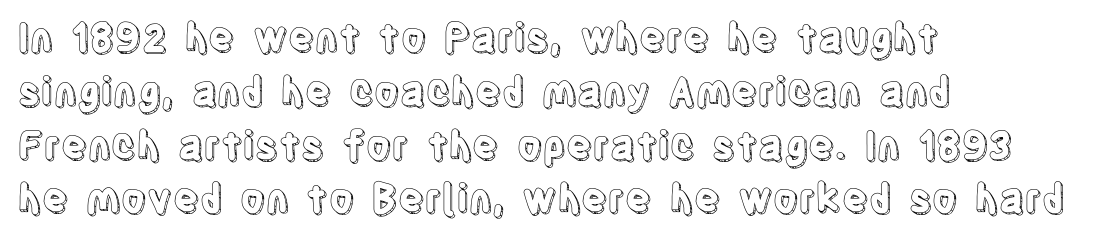
{"italic": "no", "width": "condensed", "x_height": "large", "monospaced": "no", "underline": "no", "align": "left", "line_spacing": "normal", "line_spacing_ratio": 1.38, "letter_spacing": "normal", "letter_spacing_em": 0.0, "glyph_px": 39}
